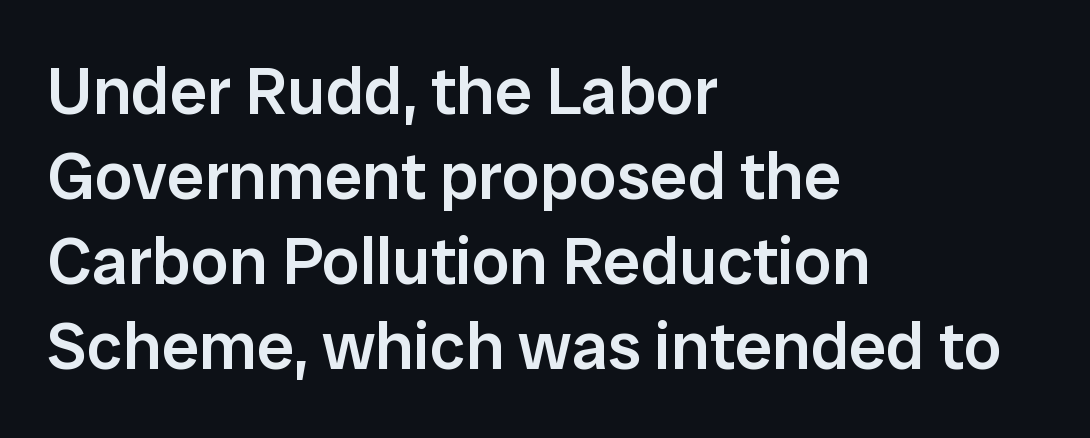
The image shows 67 px semibold sans-serif type, upright; set left-aligned, normal line spacing (1.27x), normal letter spacing, not underlined; low stroke contrast and a medium x-height.
